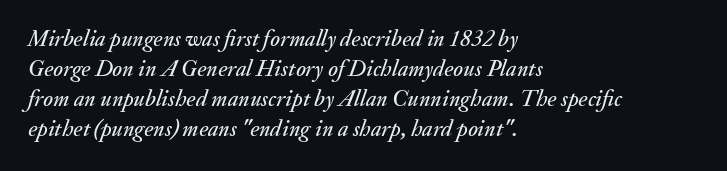
{"italic": "yes", "lean": "right", "slant_degrees": 20, "underline": "no", "align": "left", "line_spacing": "normal", "line_spacing_ratio": 1.31, "letter_spacing": "normal", "letter_spacing_em": 0.0, "glyph_px": 23}
